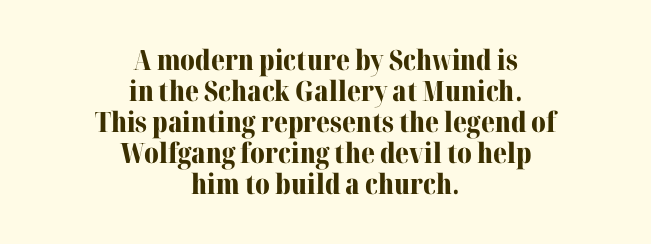
Q: Is the text bold? A: Yes.
Q: Is the text italic (slanted)? A: No, it is upright.
Q: Is the typeface a serif or a sans-serif typeface? A: Serif.
Q: Is the text underlined? A: No.
Q: How is the paragraph aligned? A: Centered.
Q: Is the spacing between letters normal or unusually wide? A: Normal.
Q: Is the spacing between lines tight, normal or loose? A: Tight.
Q: Width (condensed, normal, or wide)? A: Normal.
Q: Stroke contrast? A: Medium.
Q: x-height? A: Medium.
Q: Monospaced? A: No.
